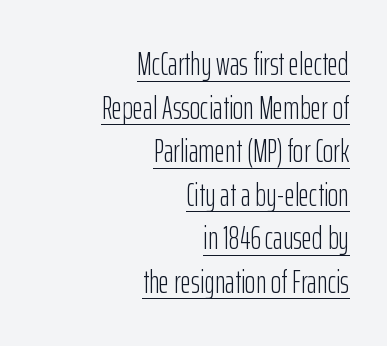
A continuous stroke trails under the words, as in a hyperlink. Each letter keeps its own natural width here, so spacing adapts to shape. The axis of the letterforms is exactly vertical. Reading down the column, the eye jumps a familiar distance to each next line. The face used here is a sans, in the tradition of grotesques and geometrics.
